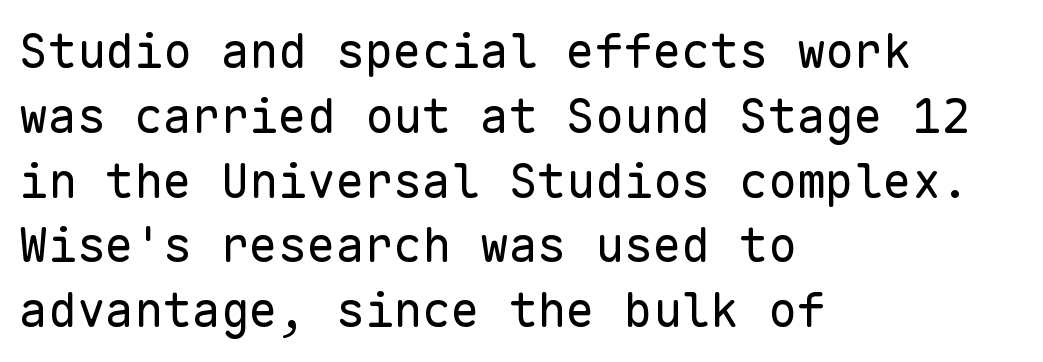
The area under the type is left untouched. Font category for this specimen: sans-serif. The face used here is monospaced, like something from a code editor. In terms of leading, this rendering sits right in the middle. This rendering uses left alignment, leaving the right contour irregular. Is the letter spacing exaggerated? No — it looks like the ordinary default.
